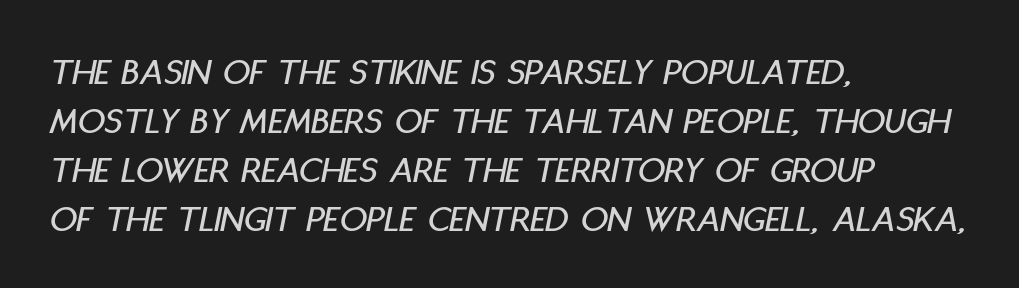
Q: Is the text italic (slanted)? A: Yes, it leans right by about 11 degrees.
Q: Is the text underlined? A: No.
Q: How is the paragraph aligned? A: Left-aligned.
Q: Is the spacing between letters normal or unusually wide? A: Normal.
Q: Is the spacing between lines tight, normal or loose? A: Normal.
Q: Width (condensed, normal, or wide)? A: Condensed.
Q: Stroke contrast? A: Low.
Q: x-height? A: Large.
Q: Monospaced? A: No.
